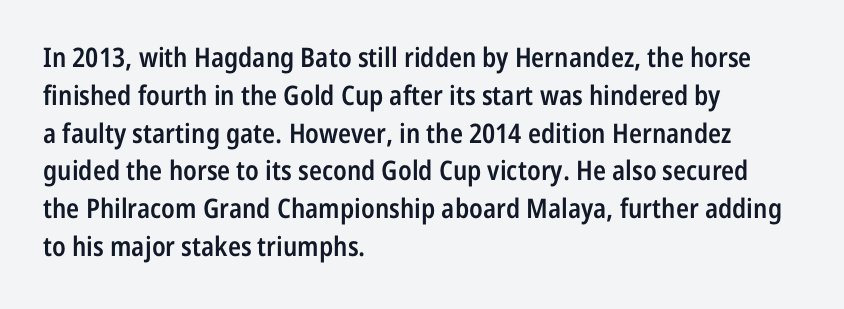
The image shows 27 px text type, upright; set left-aligned, normal line spacing (1.4x), normal letter spacing, not underlined.
